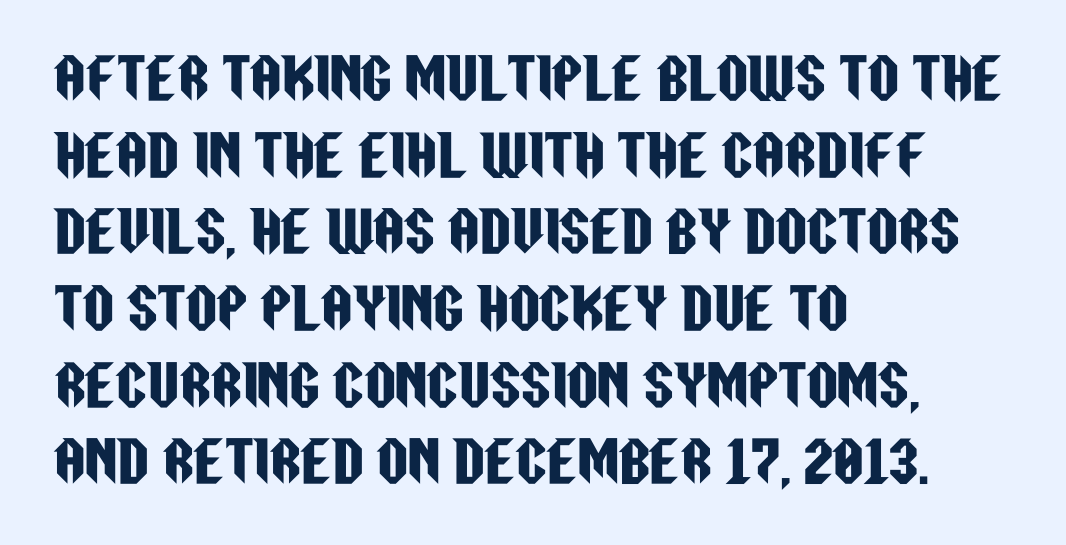
Q: Is the text italic (slanted)? A: No, it is upright.
Q: Is the typeface a serif or a sans-serif typeface? A: Sans-serif.
Q: Is the text underlined? A: No.
Q: How is the paragraph aligned? A: Left-aligned.
Q: Is the spacing between letters normal or unusually wide? A: Normal.
Q: Is the spacing between lines tight, normal or loose? A: Normal.
Q: Width (condensed, normal, or wide)? A: Condensed.
Q: Stroke contrast? A: Low.
Q: x-height? A: Large.
Q: Monospaced? A: No.
